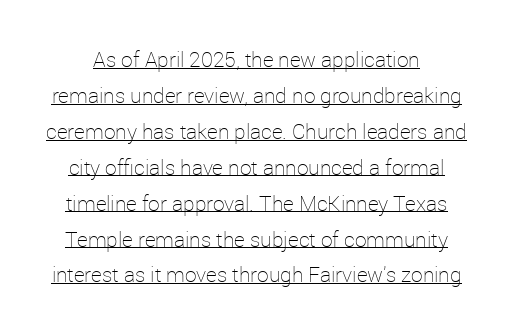
{"italic": "no", "bold": "no", "underline": "yes", "line_spacing_ratio": 1.71, "letter_spacing": "normal", "letter_spacing_em": 0.0, "glyph_px": 21}
